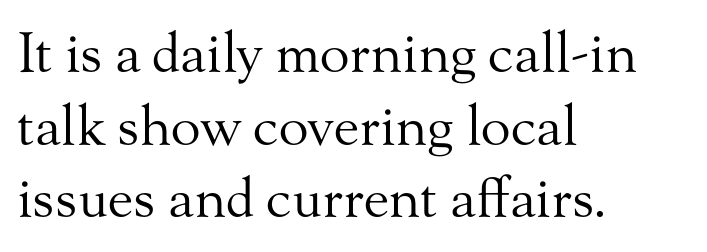
The image shows 55 px regular-weight serif type, upright; set left-aligned, normal line spacing (1.32x), normal letter spacing, not underlined; medium stroke contrast and a small x-height.
